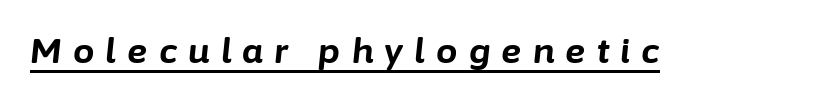
When letters slant like this, we call the style italic. Underlining? Definitely there. Heavy, bold letterforms. A typesetter would call this proportional, since set widths differ per character. Observe the wide spacing: letters keep a clear distance from each other.
